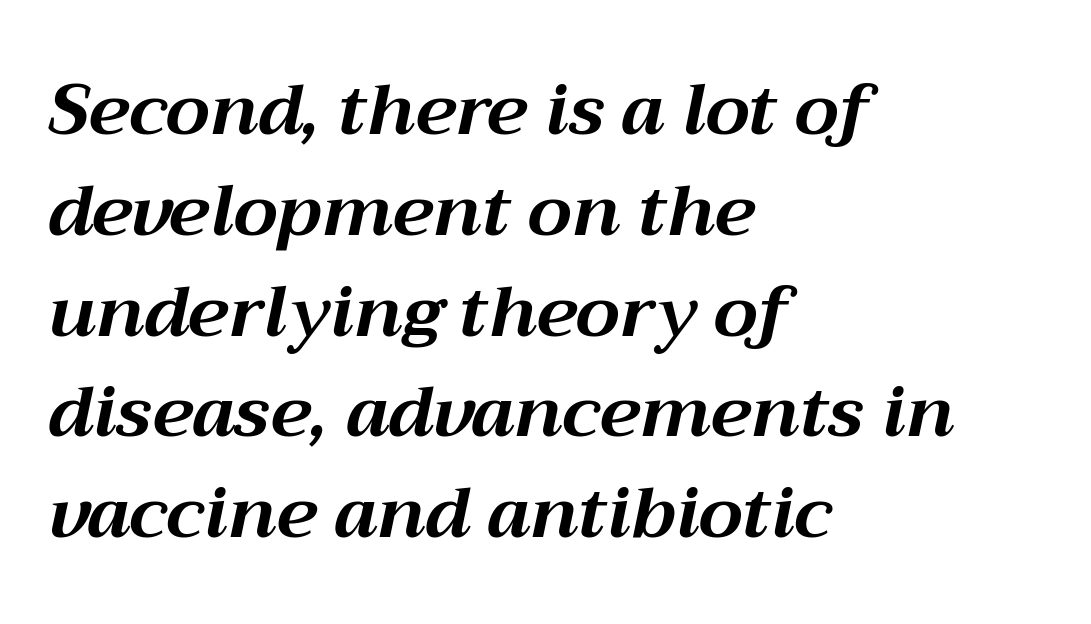
Q: Is the text bold? A: Yes.
Q: Is the text italic (slanted)? A: Yes, it leans right by about 12 degrees.
Q: Is the text underlined? A: No.
Q: How is the paragraph aligned? A: Left-aligned.
Q: Is the spacing between letters normal or unusually wide? A: Normal.
Q: Is the spacing between lines tight, normal or loose? A: Normal.
Q: Width (condensed, normal, or wide)? A: Normal.
Q: Stroke contrast? A: Medium.
Q: x-height? A: Medium.
Q: Monospaced? A: No.
